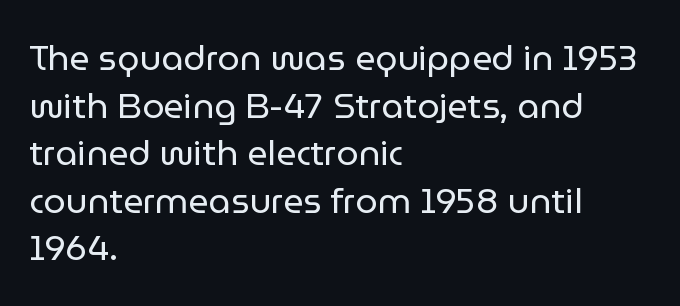
The passage shown is not underscored anywhere. Is the letter spacing exaggerated? No — it looks like the ordinary default. The face used here is proportionally spaced, like ordinary book or web type. Stems and bowls with no extra thickness — not bold.
